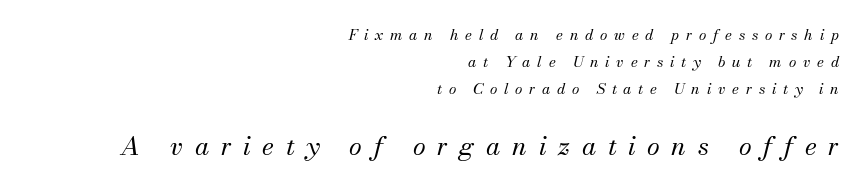
The font is comparable to plain body text, perhaps lighter. Rule under the text: the space is simply empty. Which chunk is bigger? The second one — the bottom block dwarfs the top. Style check: oblique. The lines in this sample share a right terminus and differ only in where they begin. Between one letter and the next there's a generous, obvious gap.
